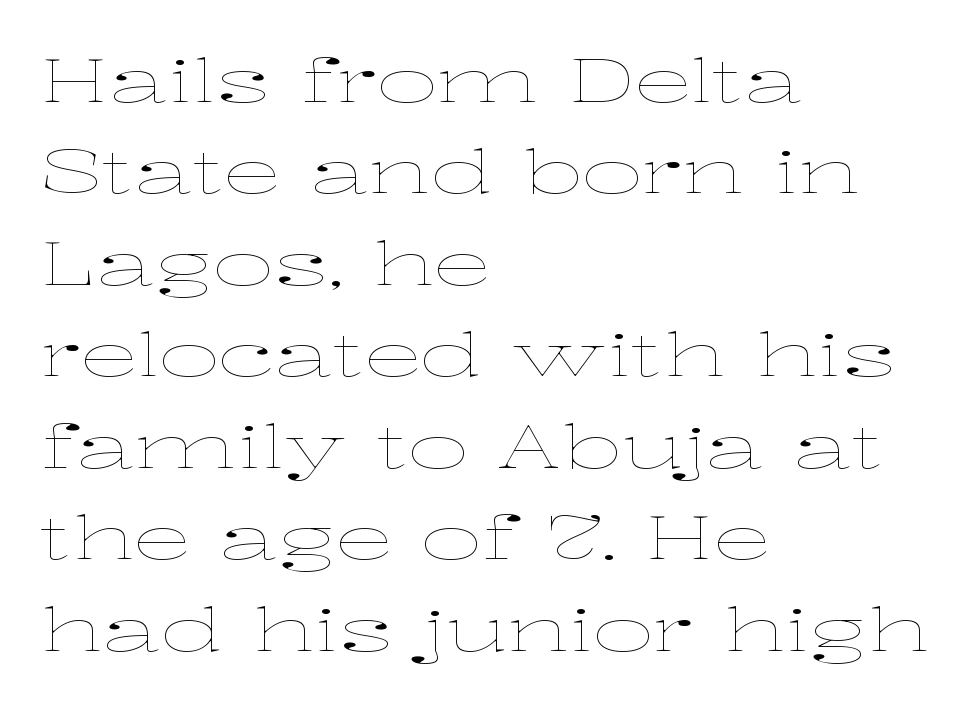
Q: Is the text bold? A: No.
Q: Is the text italic (slanted)? A: No, it is upright.
Q: Is the text underlined? A: No.
Q: How is the paragraph aligned? A: Left-aligned.
Q: Is the spacing between letters normal or unusually wide? A: Normal.
Q: Is the spacing between lines tight, normal or loose? A: Normal.
Q: Width (condensed, normal, or wide)? A: Wide.
Q: Stroke contrast? A: Low.
Q: x-height? A: Medium.
Q: Monospaced? A: No.
